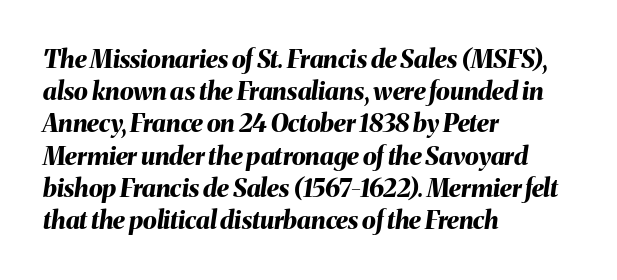
The image shows 25 px bold type, italic (leaning right); set left-aligned, normal line spacing (1.29x), normal letter spacing, not underlined.
